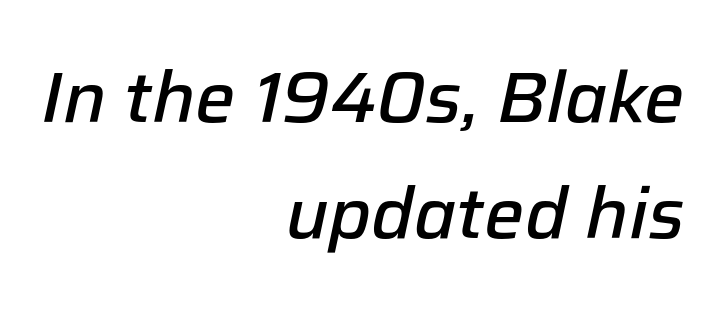
Q: Is the text bold? A: Semi-bold.
Q: Is the text italic (slanted)? A: Yes, it leans right by about 12 degrees.
Q: Is the text underlined? A: No.
Q: How is the paragraph aligned? A: Right-aligned.
Q: Is the spacing between letters normal or unusually wide? A: Normal.
Q: Is the spacing between lines tight, normal or loose? A: Normal.
Q: Width (condensed, normal, or wide)? A: Normal.
Q: Stroke contrast? A: Low.
Q: x-height? A: Medium.
Q: Monospaced? A: No.
